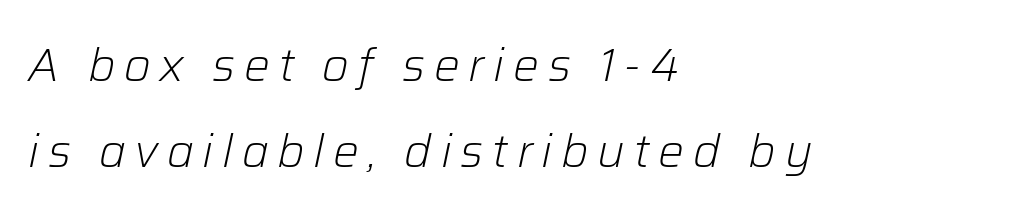
Plain, unruled lines of type. The face used here is proportionally spaced, like ordinary book or web type. Every row of glyphs begins at an identical x-position on the left. Stroke mass is kept to a normal reading level or below. If you drew a line through each stem, it would be angled.
